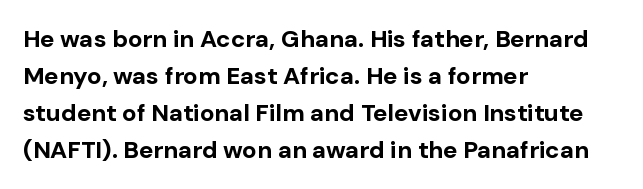
The image shows 24 px bold type, upright; set left-aligned, normal line spacing (1.54x), normal letter spacing, not underlined.
